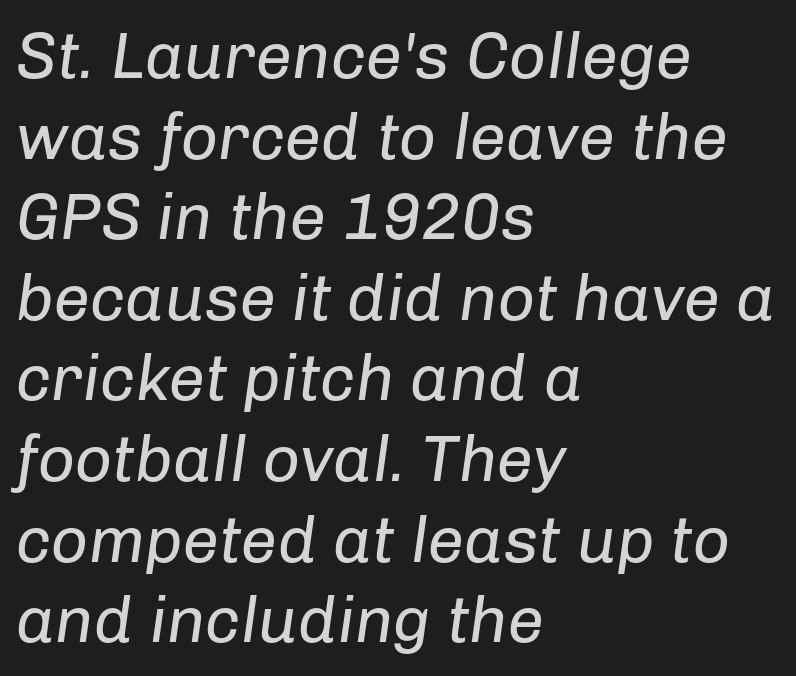
The image shows 65 px regular-weight type, italic (leaning right); set left-aligned, line spacing 1.24x, normal letter spacing, not underlined; low stroke contrast and a medium x-height.
